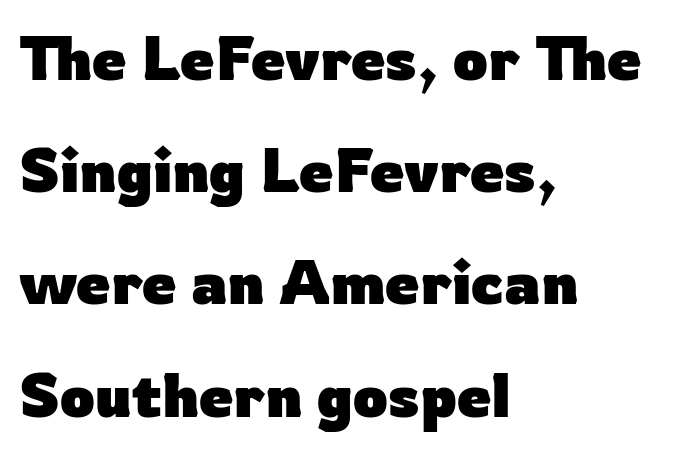
{"serif": "no", "italic": "no", "bold": "yes", "weight": "heavy", "width": "normal", "stroke_contrast": "low", "x_height": "medium", "monospaced": "no", "underline": "no", "align": "left", "line_spacing_ratio": 1.84, "letter_spacing": "normal", "letter_spacing_em": 0.0, "glyph_px": 61}
